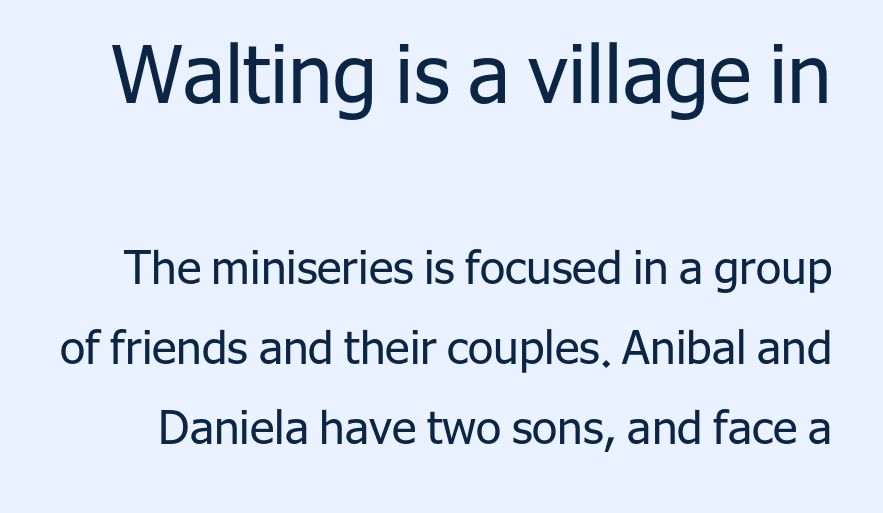
No extra ink here — the face is not bold. The rendering uses natural spacing where letterforms have individual widths. Underline: absent. Character size in the leading block exceeds that of the trailing block.
